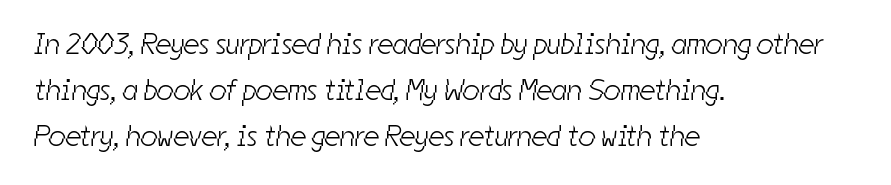
The image shows 30 px light, condensed sans-serif type; set left-aligned, normal line spacing (1.53x), normal letter spacing, not underlined; low stroke contrast and a medium x-height.
